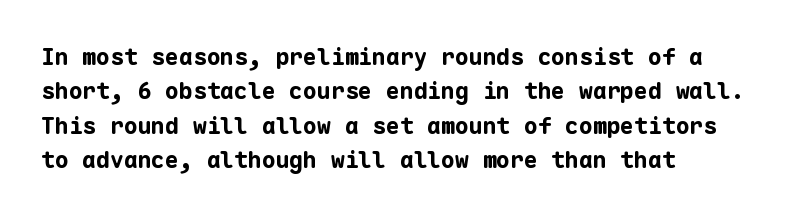
The space directly below the letters is spotless. Interline gaps are of average width in this sample. Ascenders rise straight up at ninety degrees. The rendering anchors every line to the left-hand side. The horizontal fit of the characters is conventional and even. The sample has been set heavy, in full bold.
